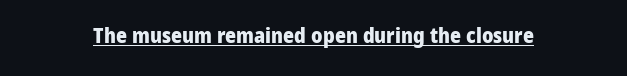
The image shows 21 px bold type, upright; set normal letter spacing, underlined.
